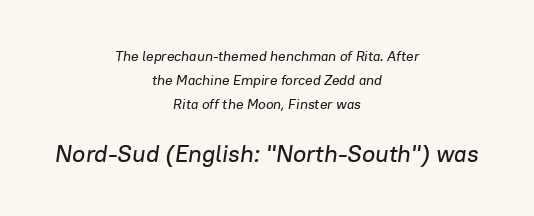
The image shows 24 px text type, italic (leaning right); set centered, normal line spacing (1.7x), normal letter spacing, not underlined; the second (bottom) block is 1.71x larger.
